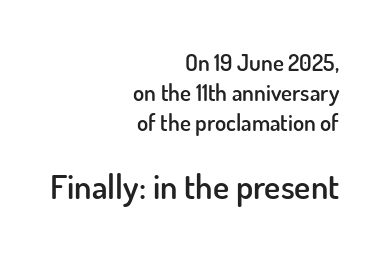
Strokes here are thickened, but only to semibold level. Reading down the column, the eye jumps a familiar distance to each next line. Each letter's strokes conclude bluntly, with no projecting serifs. Characters follow at the spacing the type designer built in. The rag falls on the left side of this text block. The passage shown is typed in a proportional face where columns would drift.
